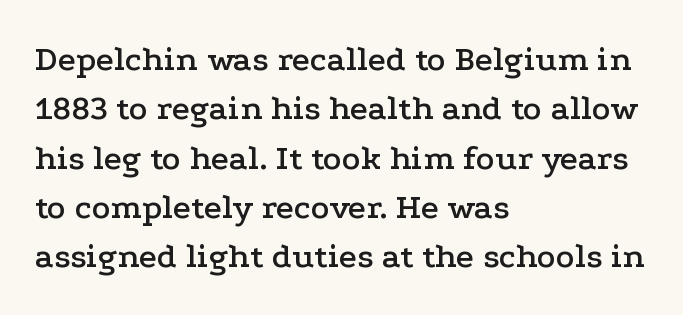
The image shows 35 px wide serif type, upright; set left-aligned, normal line spacing (1.41x), normal letter spacing, not underlined; low stroke contrast and a medium x-height.
